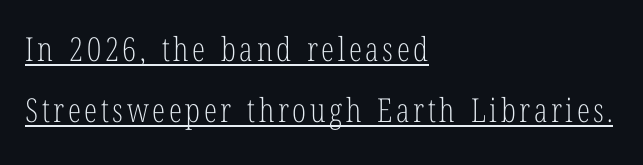
The image shows 33 px light, condensed serif type, upright; set left-aligned, line spacing 1.85x, underlined; low stroke contrast and a medium x-height.
